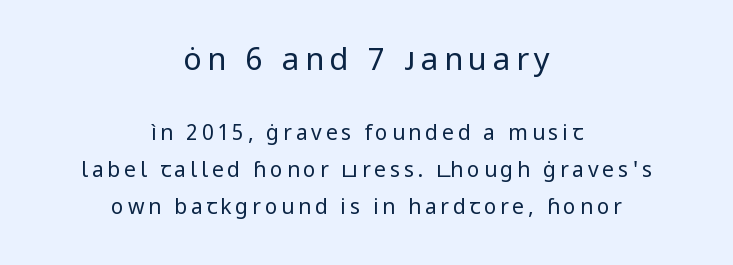
Q: Is the text bold? A: No.
Q: Is the text italic (slanted)? A: No, it is upright.
Q: Is the typeface a serif or a sans-serif typeface? A: Sans-serif.
Q: Is the text underlined? A: No.
Q: How is the paragraph aligned? A: Centered.
Q: Which block of text is set in a larger size, the first (top) or the second (bottom)? A: The first (top) one.
Q: Width (condensed, normal, or wide)? A: Normal.
Q: Stroke contrast? A: Low.
Q: x-height? A: Medium.
Q: Monospaced? A: No.
